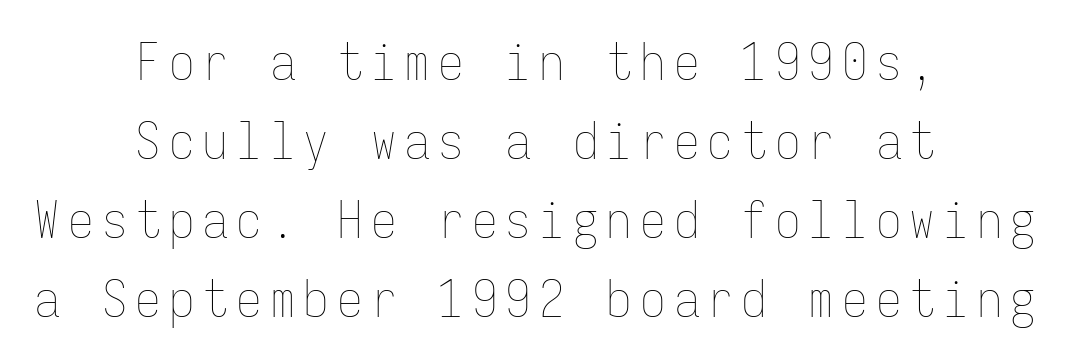
Q: Is the text bold? A: No.
Q: Is the text italic (slanted)? A: No, it is upright.
Q: Is the text underlined? A: No.
Q: How is the paragraph aligned? A: Centered.
Q: Is the spacing between lines tight, normal or loose? A: Normal.
Q: Width (condensed, normal, or wide)? A: Condensed.
Q: Stroke contrast? A: Low.
Q: x-height? A: Medium.
Q: Monospaced? A: Yes.
